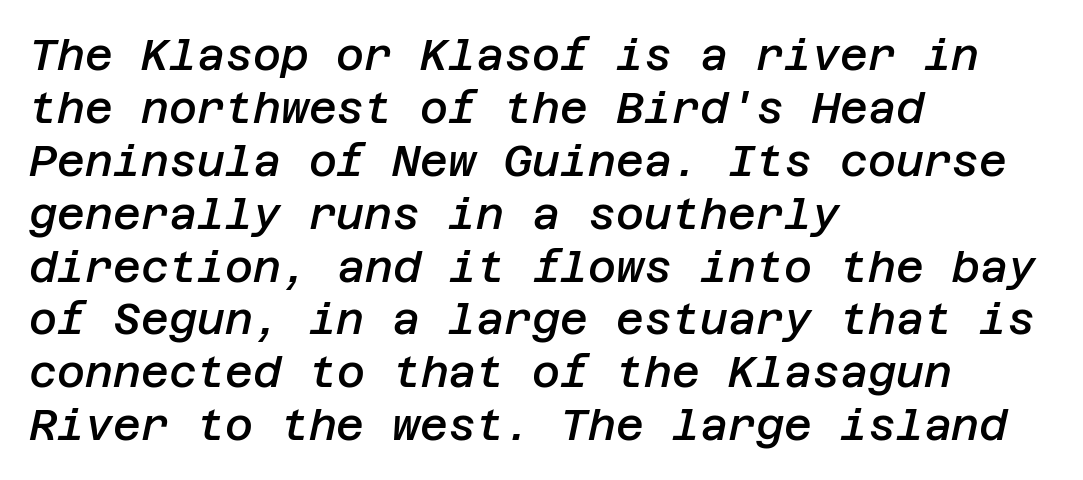
The image shows 43 px semibold type, italic (leaning right); set left-aligned, line spacing 1.23x, normal letter spacing, not underlined; low stroke contrast and a large x-height.
